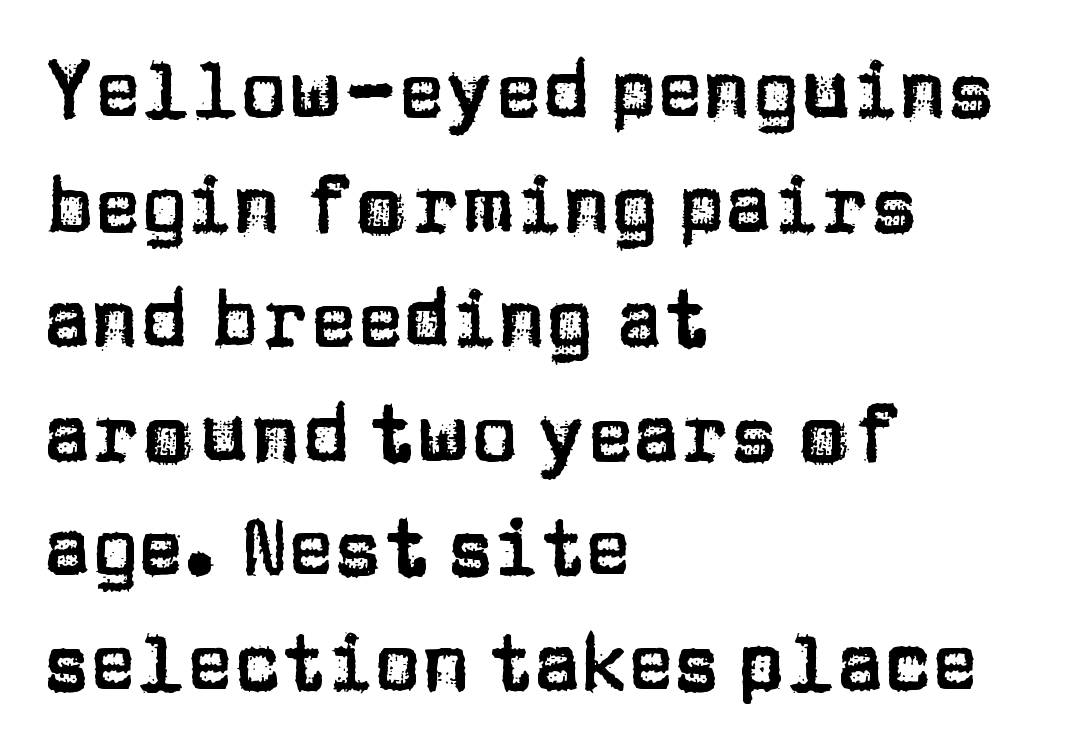
The image shows 79 px sans-serif type, upright; set left-aligned, normal line spacing (1.45x), normal letter spacing, not underlined; low stroke contrast and a large x-height.
